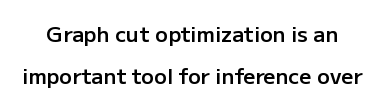
{"italic": "no", "bold": "semi", "underline": "no", "line_spacing": "loose", "line_spacing_ratio": 2.01, "letter_spacing": "normal", "letter_spacing_em": 0.0, "glyph_px": 21}
